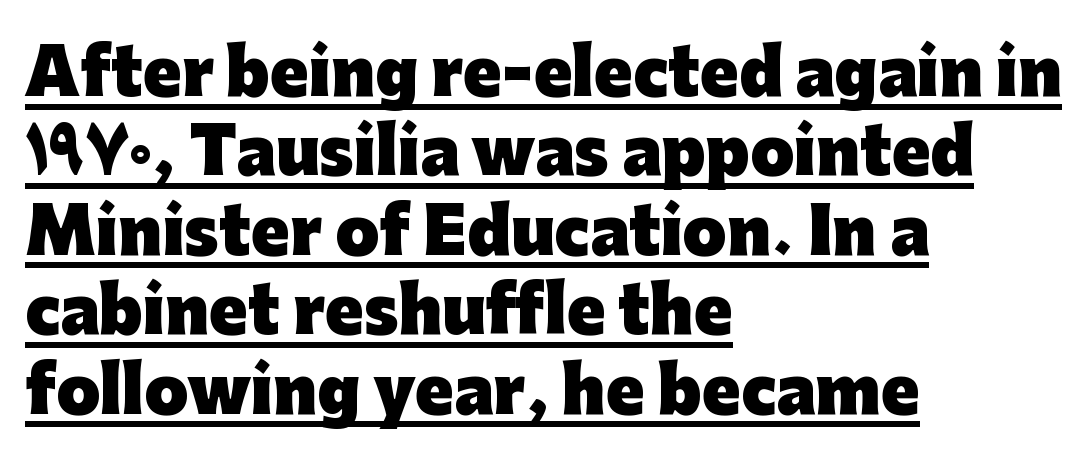
Strong, thick strokes mark this as bold type. Underline: present. Looks like regular typesetting: each glyph gets only the width it needs. The lines are quadded left.
